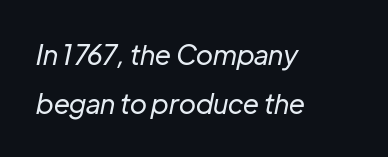
Q: Is the text bold? A: No.
Q: Is the text italic (slanted)? A: Yes, it leans right by about 12 degrees.
Q: Is the text underlined? A: No.
Q: How is the paragraph aligned? A: Left-aligned.
Q: Is the spacing between letters normal or unusually wide? A: Normal.
